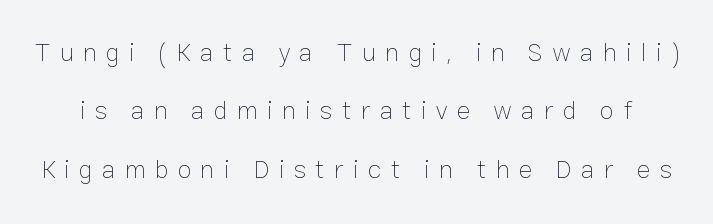
Q: Is the text bold? A: No.
Q: Is the text italic (slanted)? A: No, it is upright.
Q: Is the text underlined? A: No.
Q: Is the spacing between letters normal or unusually wide? A: Unusually wide.
Q: Is the spacing between lines tight, normal or loose? A: Loose.
